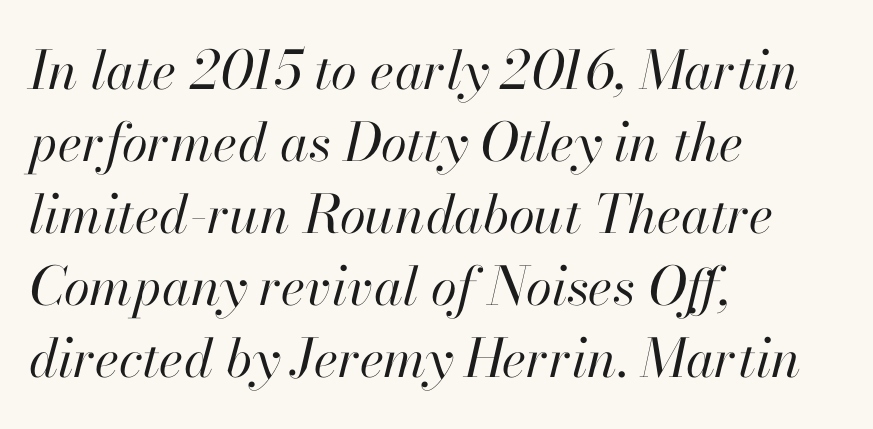
This sample has the flowing, uneven cadence of proportional lettering. Heft: none added — not bold. Line starts are locked; line ends wander. The area under the type is left untouched.
